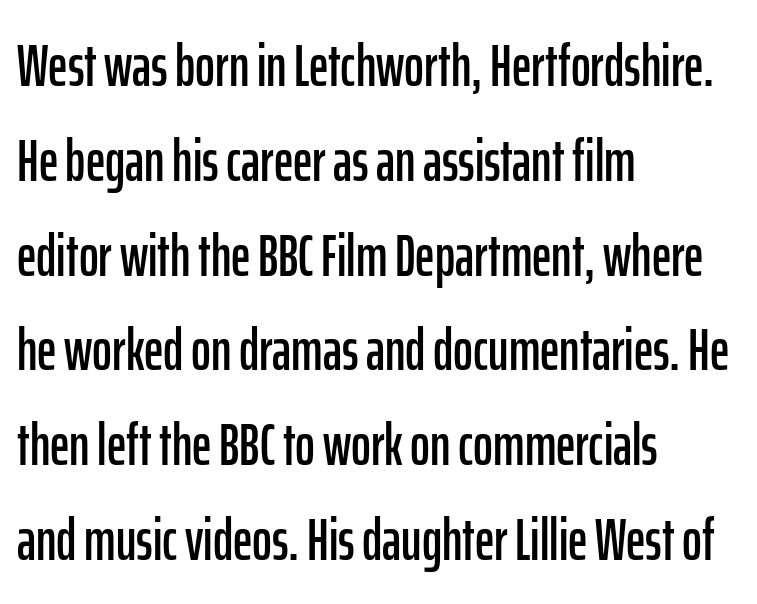
Q: Is the text italic (slanted)? A: No, it is upright.
Q: Is the typeface a serif or a sans-serif typeface? A: Sans-serif.
Q: Is the text underlined? A: No.
Q: How is the paragraph aligned? A: Left-aligned.
Q: Is the spacing between letters normal or unusually wide? A: Normal.
Q: Is the spacing between lines tight, normal or loose? A: Normal.
Q: Width (condensed, normal, or wide)? A: Condensed.
Q: Stroke contrast? A: Low.
Q: x-height? A: Medium.
Q: Monospaced? A: No.
